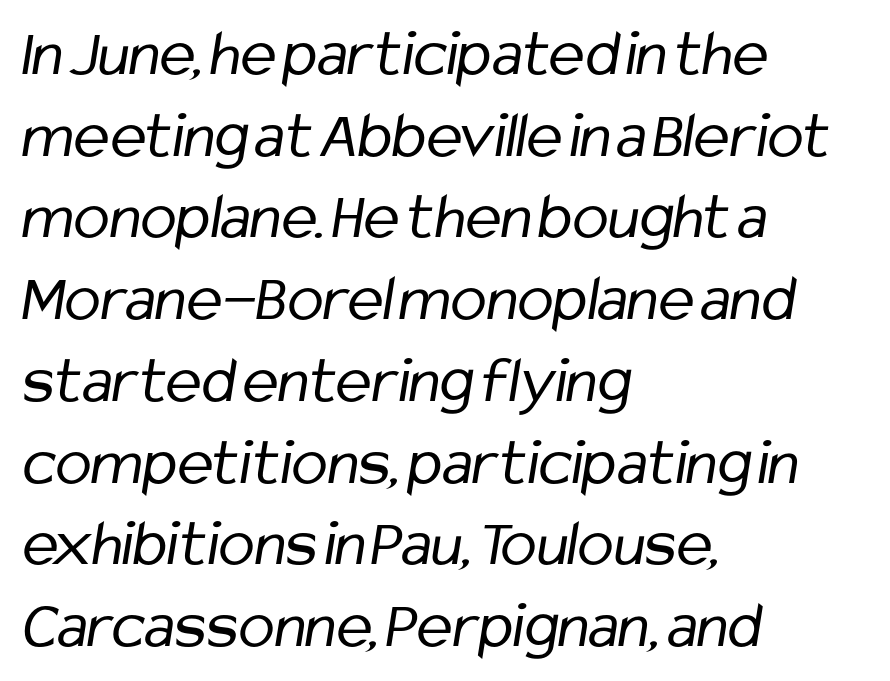
{"serif": "no", "bold": "no", "weight": "regular", "width": "condensed", "stroke_contrast": "low", "x_height": "medium", "monospaced": "no", "underline": "no", "align": "left", "line_spacing_ratio": 1.22, "letter_spacing": "normal", "letter_spacing_em": 0.0, "glyph_px": 67}
